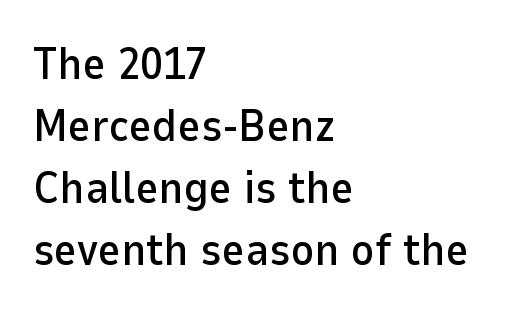
{"serif": "no", "italic": "no", "width": "normal", "stroke_contrast": "low", "x_height": "medium", "monospaced": "no", "underline": "no", "align": "left", "line_spacing": "normal", "line_spacing_ratio": 1.38, "letter_spacing": "normal", "letter_spacing_em": 0.0, "glyph_px": 45}
